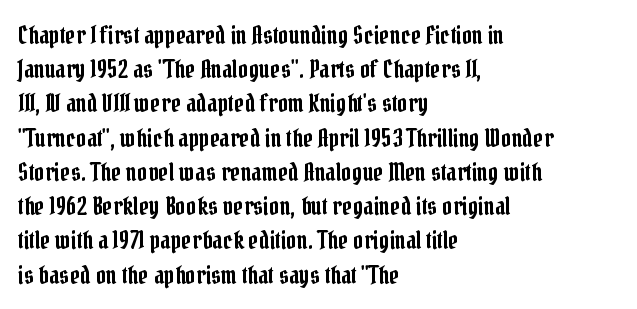
Q: Is the text italic (slanted)? A: No, it is upright.
Q: Is the text underlined? A: No.
Q: How is the paragraph aligned? A: Left-aligned.
Q: Is the spacing between letters normal or unusually wide? A: Normal.
Q: Is the spacing between lines tight, normal or loose? A: Normal.
